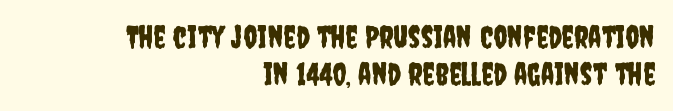
Q: Is the text italic (slanted)? A: No, it is upright.
Q: Is the typeface a serif or a sans-serif typeface? A: Sans-serif.
Q: Is the text underlined? A: No.
Q: How is the paragraph aligned? A: Right-aligned.
Q: Is the spacing between letters normal or unusually wide? A: Normal.
Q: Width (condensed, normal, or wide)? A: Condensed.
Q: Stroke contrast? A: Low.
Q: x-height? A: Large.
Q: Monospaced? A: No.
